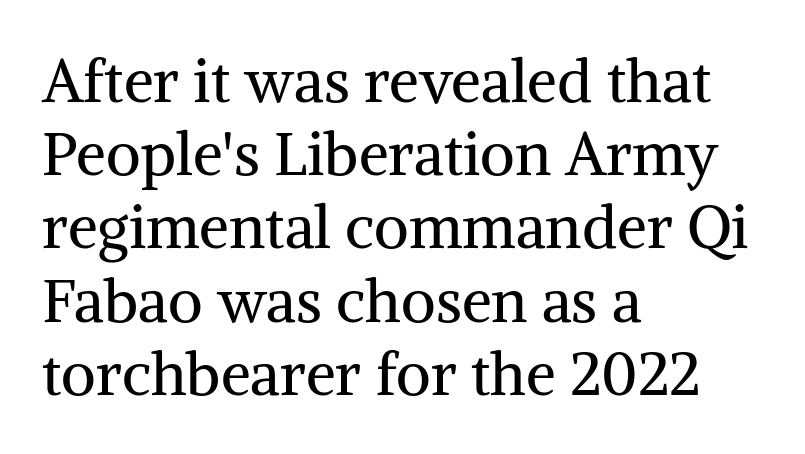
{"serif": "yes", "italic": "no", "bold": "no", "weight": "regular", "width": "normal", "stroke_contrast": "medium", "x_height": "medium", "monospaced": "no", "underline": "no", "align": "left", "line_spacing_ratio": 1.22, "letter_spacing": "normal", "letter_spacing_em": 0.0, "glyph_px": 60}
